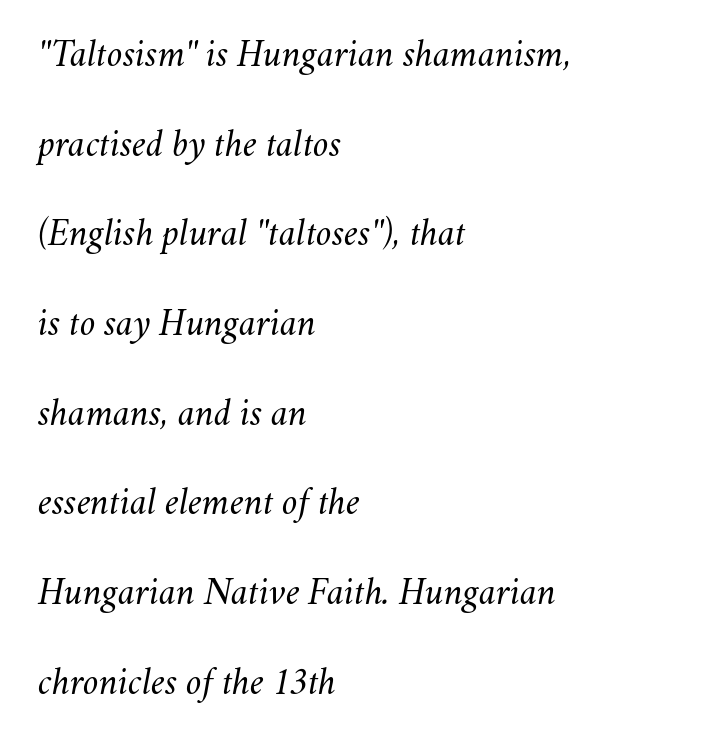
{"italic": "yes", "lean": "right", "slant_degrees": 11, "bold": "no", "weight": "regular", "width": "normal", "stroke_contrast": "medium", "x_height": "small", "monospaced": "no", "underline": "no", "align": "left", "line_spacing": "loose", "line_spacing_ratio": 2.36, "letter_spacing": "normal", "letter_spacing_em": 0.0, "glyph_px": 38}
